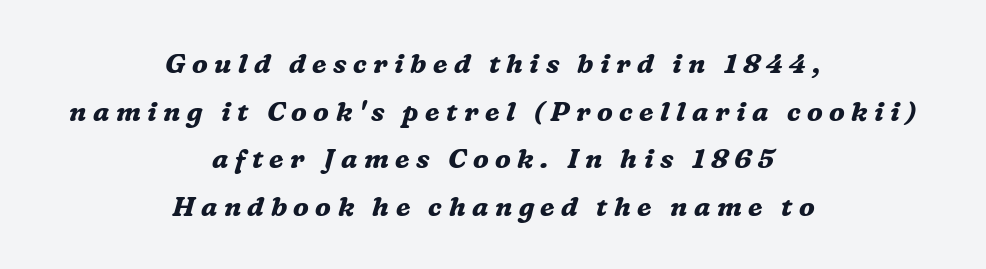
{"italic": "yes", "lean": "right", "slant_degrees": 16, "bold": "yes", "underline": "no", "align": "center", "line_spacing_ratio": 1.76, "letter_spacing": "wide", "letter_spacing_em": 0.24, "glyph_px": 27}
